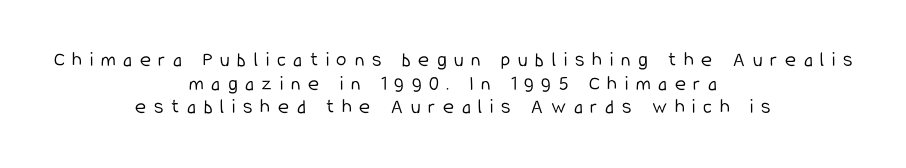
Rendered with straight, roman letterforms. Is the letter spacing exaggerated? Yes — the characters are pushed far apart. The rag falls on both sides of this text block equally. Summary of vertical rhythm: compact, with narrow interline spacing. Nobody drew a line under any word here. A quiet, ordinary-to-light weight characterises the typeface.
